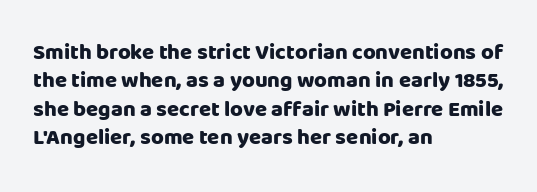
{"italic": "no", "bold": "yes", "underline": "no", "align": "left", "line_spacing": "normal", "line_spacing_ratio": 1.29, "letter_spacing": "normal", "letter_spacing_em": 0.0, "glyph_px": 22}
